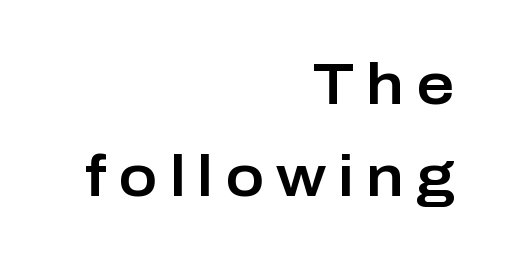
The area under the type is left untouched. Reading down the column, the eye jumps a familiar distance to each next line. Note the varied advance widths — an 'i' is clearly narrower than an 'm'. Honestly, the letter spacing is so wide it's the main thing you notice. Short and long lines alike share a common ending point at right.
